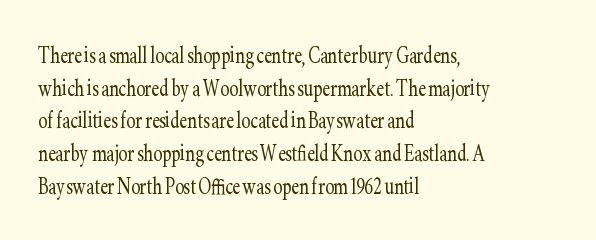
Q: Is the text bold? A: No.
Q: Is the text italic (slanted)? A: No, it is upright.
Q: Is the text underlined? A: No.
Q: How is the paragraph aligned? A: Left-aligned.
Q: Is the spacing between letters normal or unusually wide? A: Normal.
